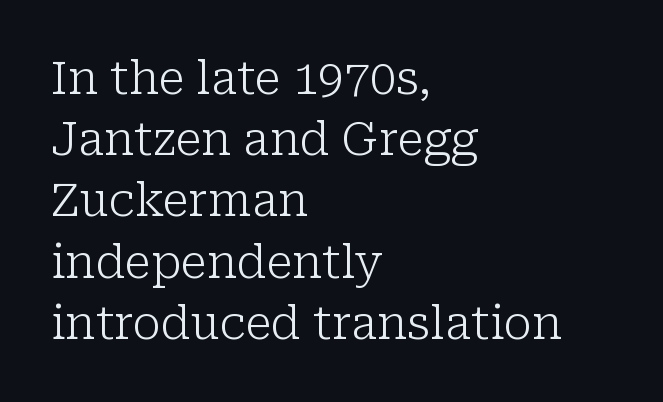
The image shows 46 px light serif type, upright; set left-aligned, normal line spacing (1.33x), normal letter spacing, not underlined; low stroke contrast and a medium x-height.
